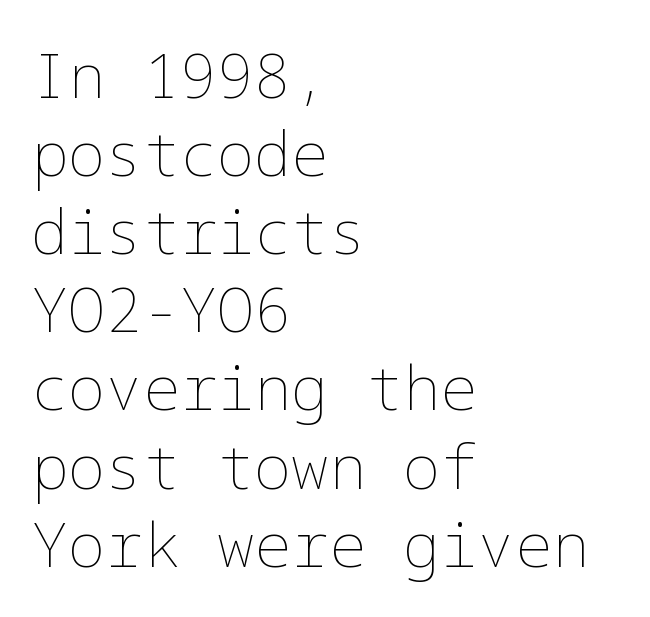
{"italic": "no", "bold": "no", "weight": "thin", "width": "normal", "stroke_contrast": "low", "x_height": "medium", "underline": "no", "align": "left", "line_spacing": "normal", "line_spacing_ratio": 1.26, "letter_spacing": "normal", "letter_spacing_em": 0.0, "glyph_px": 62}
